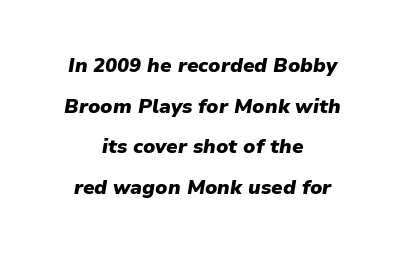
A full-strength bold gives these letters their thick strokes. An italicized treatment has been applied to the whole sample. There is no visible air inserted between adjacent glyphs. Horizontal alignment here is central, giving a formal, balanced look. These lines stand farther apart than default settings would place them. The baseline area is clear.
